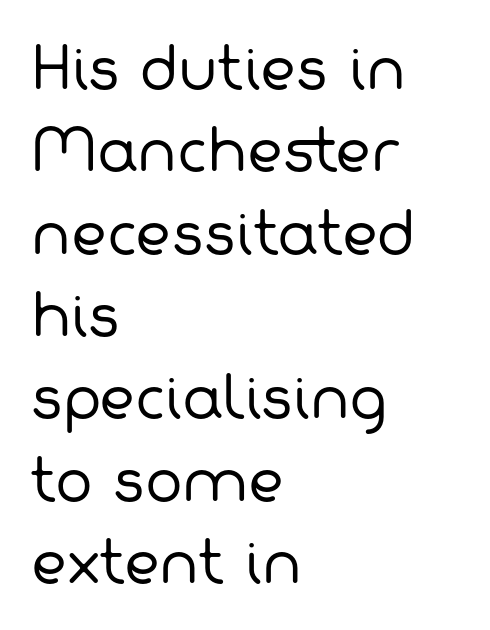
Varying glyph widths throughout — classic text-font behaviour. Letters have the restrained weight of plain body copy at most. Classification — sans serif. The leading is moderate, giving the passage an even texture. The compositor pushed each line to the left boundary.
